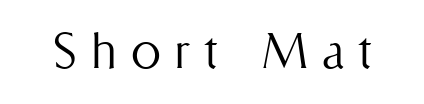
{"italic": "no", "bold": "no", "weight": "light", "width": "condensed", "stroke_contrast": "medium", "x_height": "medium", "monospaced": "no", "underline": "no", "letter_spacing": "wide", "letter_spacing_em": 0.23, "glyph_px": 60}
